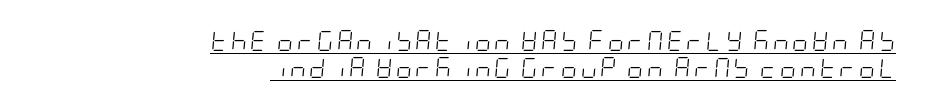
The image shows 20 px text type, italic (leaning right); set right-aligned, normal line spacing (1.37x), underlined.
